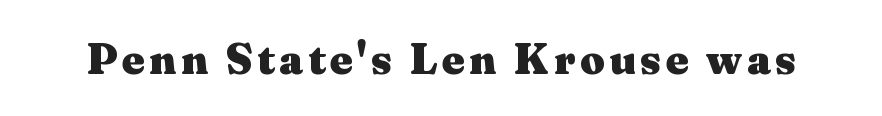
{"serif": "yes", "italic": "no", "bold": "yes", "weight": "heavy", "width": "wide", "stroke_contrast": "medium", "x_height": "medium", "monospaced": "no", "underline": "no", "glyph_px": 43}
